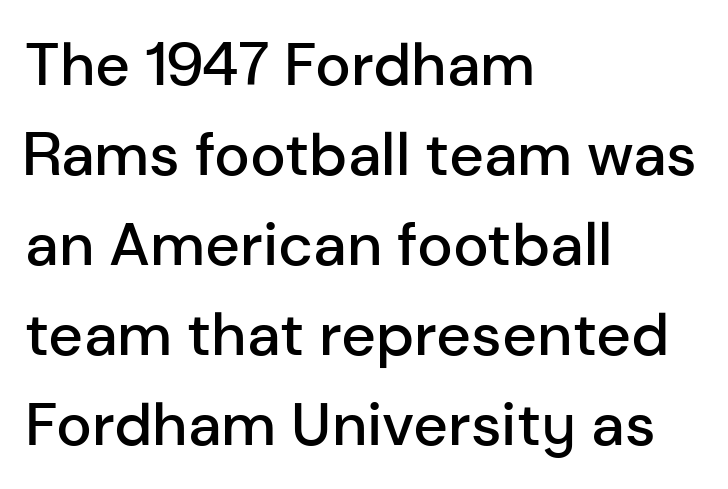
The image shows 60 px semibold sans-serif type, upright; set left-aligned, normal line spacing (1.5x), normal letter spacing, not underlined; low stroke contrast and a medium x-height.
